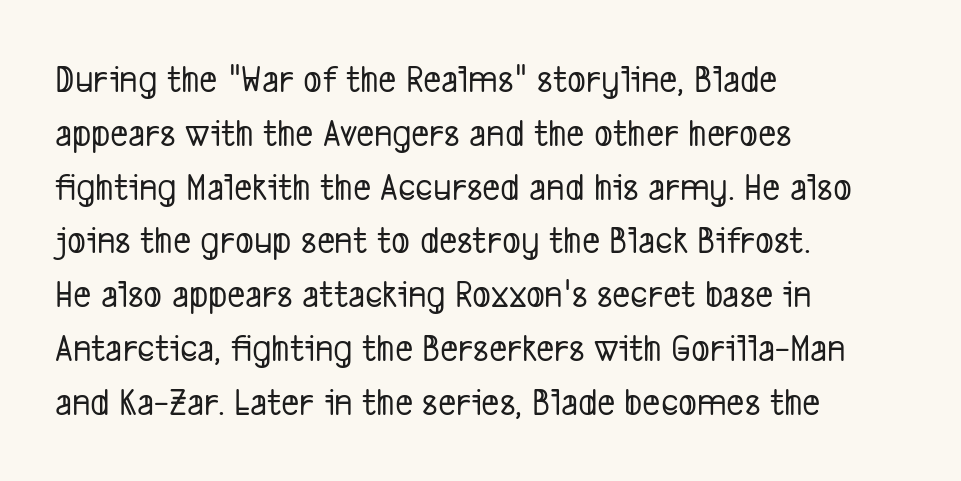
The image shows 39 px condensed sans-serif type; set left-aligned, normal line spacing (1.38x), normal letter spacing, not underlined; low stroke contrast and a medium x-height.
